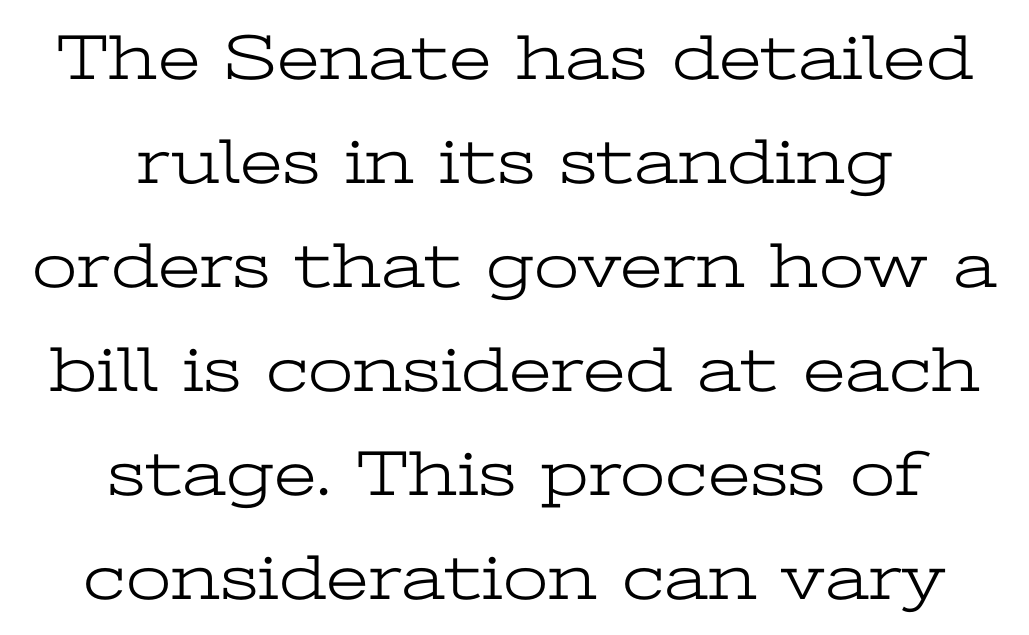
{"serif": "yes", "italic": "no", "bold": "no", "weight": "light", "width": "wide", "stroke_contrast": "low", "x_height": "medium", "monospaced": "no", "underline": "no", "align": "center", "line_spacing": "normal", "line_spacing_ratio": 1.6, "letter_spacing": "normal", "letter_spacing_em": 0.0, "glyph_px": 65}
